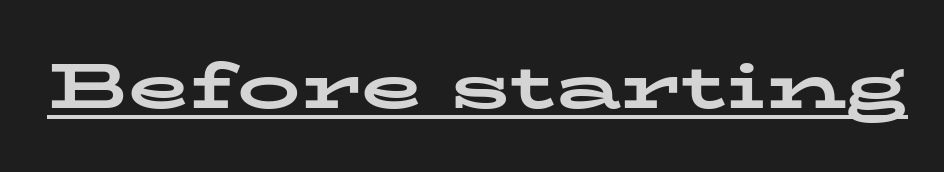
Q: Is the text bold? A: Yes.
Q: Is the text italic (slanted)? A: No, it is upright.
Q: Is the typeface a serif or a sans-serif typeface? A: Serif.
Q: Is the text underlined? A: Yes.
Q: Is the spacing between letters normal or unusually wide? A: Normal.
Q: Width (condensed, normal, or wide)? A: Wide.
Q: Stroke contrast? A: Low.
Q: x-height? A: Medium.
Q: Monospaced? A: No.
